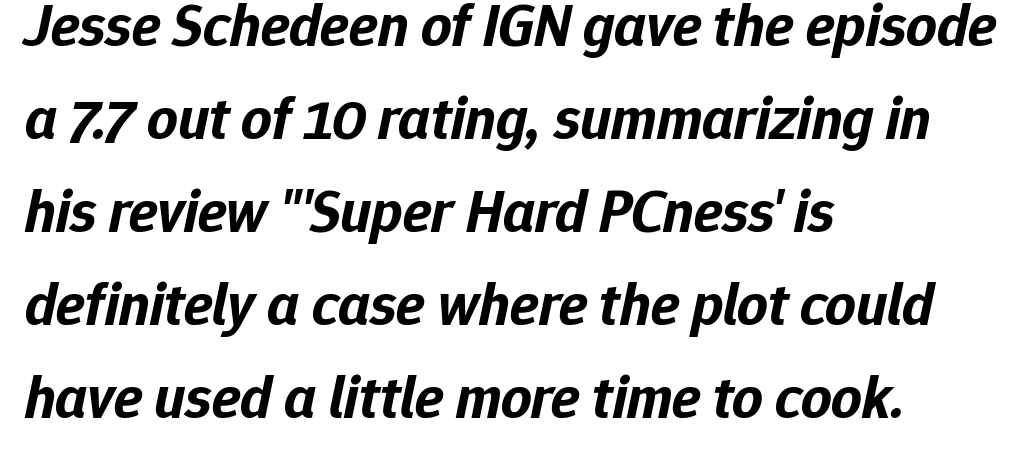
Lines of text with bare space underneath. Think of a printed novel: that variable character pitch is what you see here. Vertically, the passage feels balanced, rows spaced as you'd expect. Posture: slanted. Line beginnings align vertically; line endings do not.
